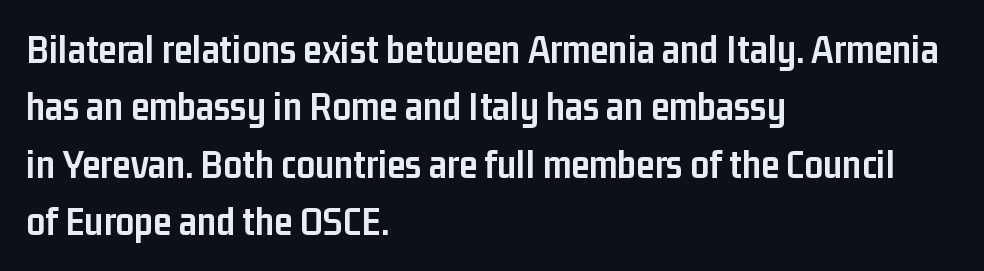
The image shows 41 px semibold, condensed sans-serif type, upright; set left-aligned, normal line spacing (1.4x), normal letter spacing, not underlined; low stroke contrast and a medium x-height.
